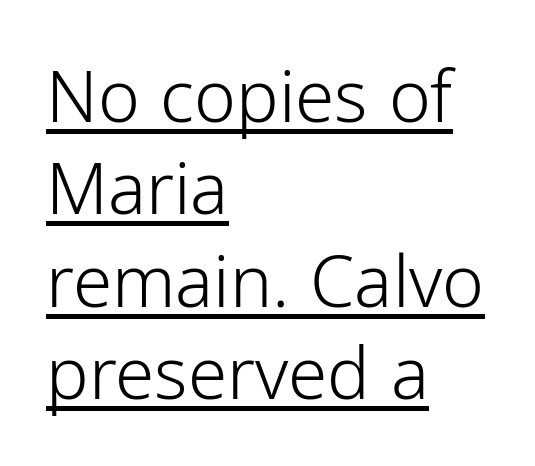
Q: Is the text bold? A: No.
Q: Is the text italic (slanted)? A: No, it is upright.
Q: Is the typeface a serif or a sans-serif typeface? A: Sans-serif.
Q: Is the text underlined? A: Yes.
Q: How is the paragraph aligned? A: Left-aligned.
Q: Is the spacing between letters normal or unusually wide? A: Normal.
Q: Is the spacing between lines tight, normal or loose? A: Normal.
Q: Width (condensed, normal, or wide)? A: Normal.
Q: Stroke contrast? A: Low.
Q: x-height? A: Medium.
Q: Monospaced? A: No.
